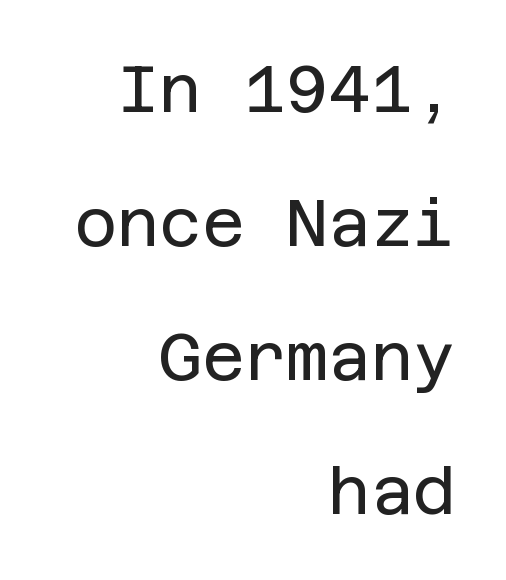
{"serif": "no", "italic": "no", "bold": "no", "weight": "regular", "width": "normal", "stroke_contrast": "low", "x_height": "large", "underline": "no", "align": "right", "line_spacing": "loose", "line_spacing_ratio": 2.06, "letter_spacing": "normal", "letter_spacing_em": 0.0, "glyph_px": 65}
